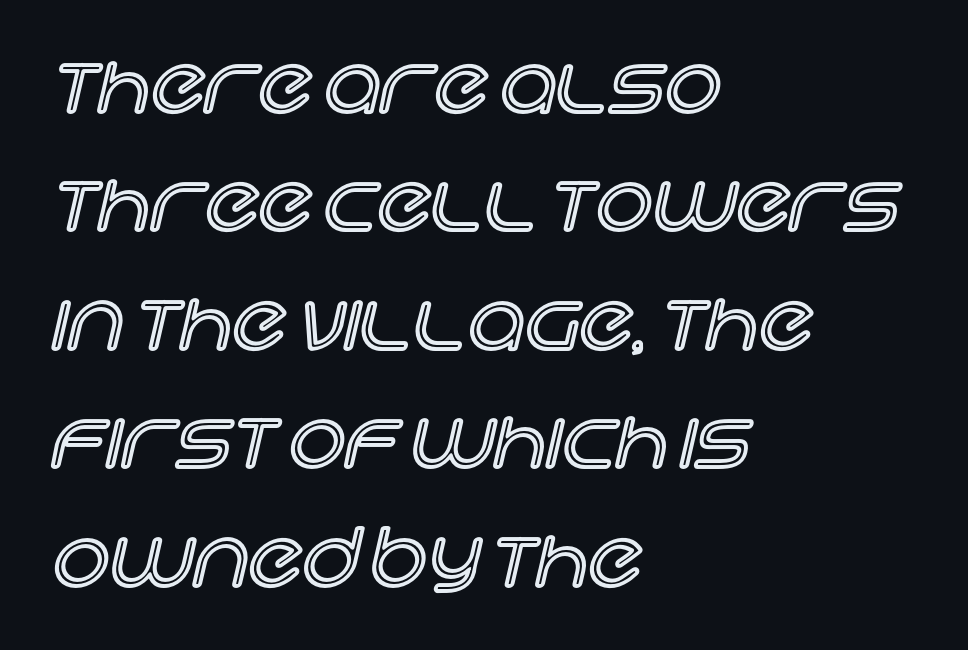
{"width": "normal", "x_height": "large", "monospaced": "no", "underline": "no", "align": "left", "line_spacing": "normal", "line_spacing_ratio": 1.5, "letter_spacing": "normal", "letter_spacing_em": 0.0, "glyph_px": 79}
